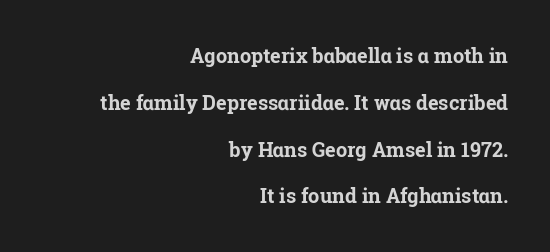
The image shows 20 px bold type, upright; set right-aligned, loose line spacing (2.34x), normal letter spacing, not underlined.
